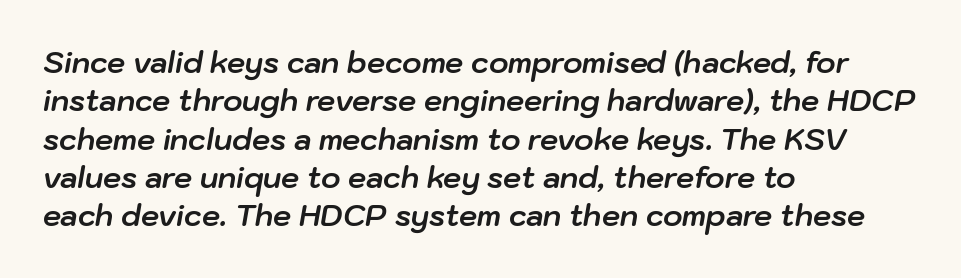
The paragraph shown leans on its left margin. The passage shown stacks its lines at a standard gap. Weight: bold. Words float on clear page, feet unadorned. Every character sits at an angle, as italics do. Character widths vary here, with narrow letters taking less room than wide ones.
